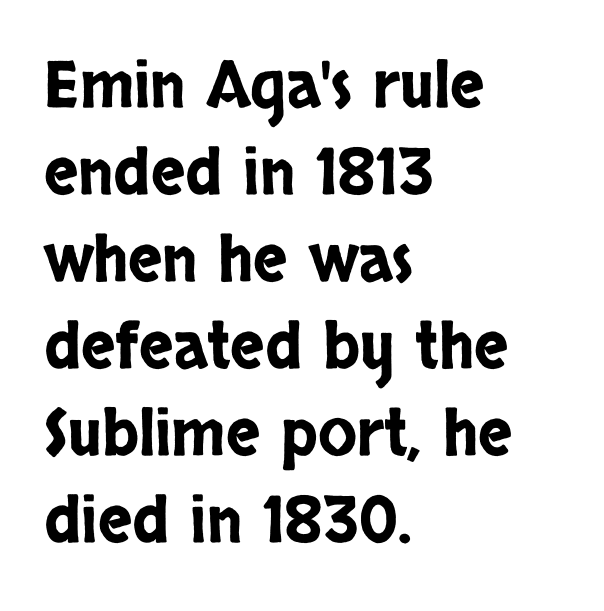
{"serif": "no", "italic": "no", "width": "condensed", "stroke_contrast": "low", "x_height": "large", "monospaced": "no", "underline": "no", "align": "left", "line_spacing": "normal", "line_spacing_ratio": 1.36, "letter_spacing": "normal", "letter_spacing_em": 0.0, "glyph_px": 64}
